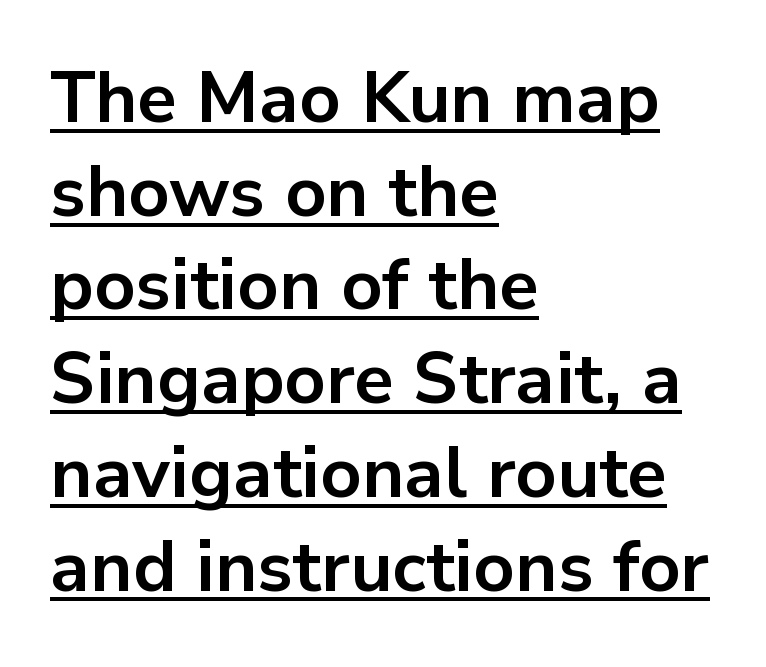
{"serif": "no", "italic": "no", "bold": "yes", "weight": "bold", "width": "normal", "stroke_contrast": "low", "x_height": "medium", "monospaced": "no", "underline": "yes", "align": "left", "line_spacing": "normal", "line_spacing_ratio": 1.32, "letter_spacing": "normal", "letter_spacing_em": 0.0, "glyph_px": 71}
